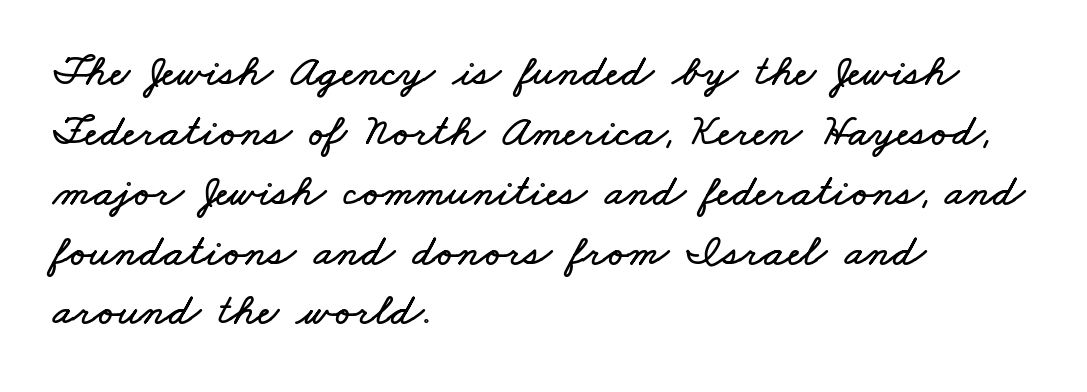
{"width": "wide", "stroke_contrast": "low", "x_height": "small", "monospaced": "no", "underline": "no", "align": "left", "line_spacing": "normal", "line_spacing_ratio": 1.33, "letter_spacing": "normal", "letter_spacing_em": 0.0, "glyph_px": 45}
